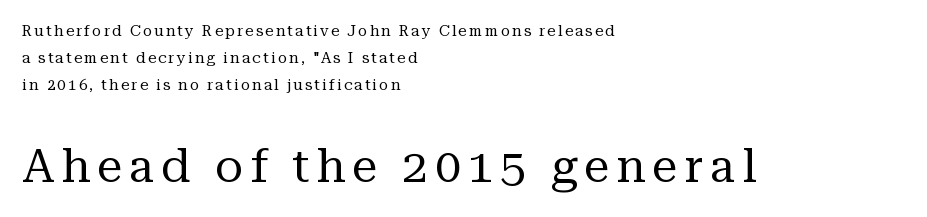
The image shows 46 px regular-weight serif type, upright; set left-aligned, line spacing 1.79x, not underlined; the second (bottom) block is 3.07x larger; medium stroke contrast and a medium x-height.
